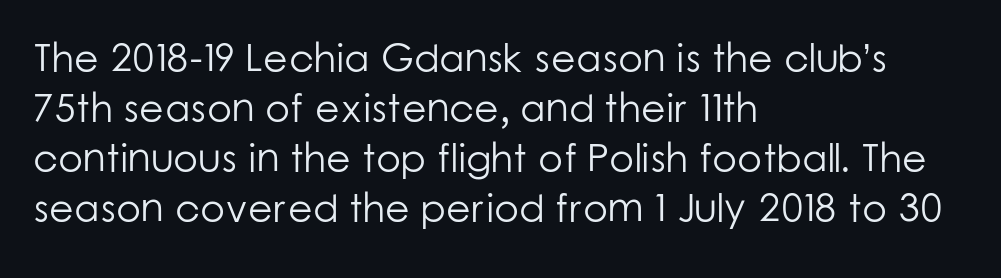
No letter is thick-stroked: the sample isn't bold. A clean baseline with only descenders dipping below it. A normal amount of white space separates one row of letters from the next. Leftover space on each line is placed entirely after the last word. There is no visible air inserted between adjacent glyphs. Ordinary non-slanted type is in use.
